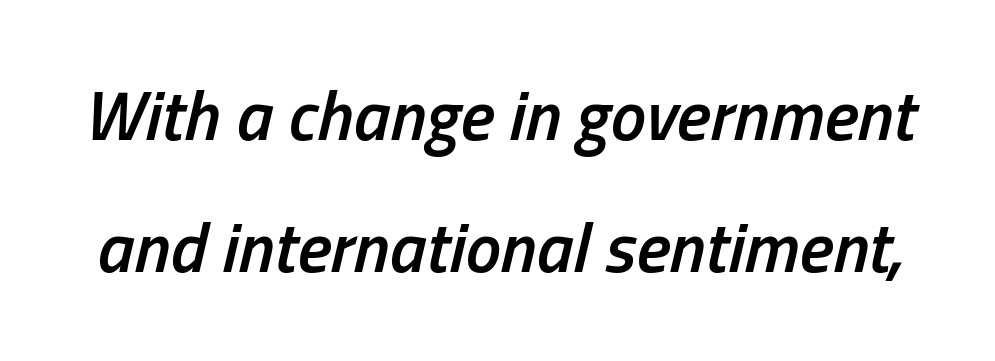
{"italic": "yes", "lean": "right", "slant_degrees": 13, "bold": "semi", "weight": "semibold", "width": "condensed", "stroke_contrast": "low", "x_height": "medium", "monospaced": "no", "underline": "no", "line_spacing_ratio": 1.86, "letter_spacing": "normal", "letter_spacing_em": 0.0, "glyph_px": 71}
